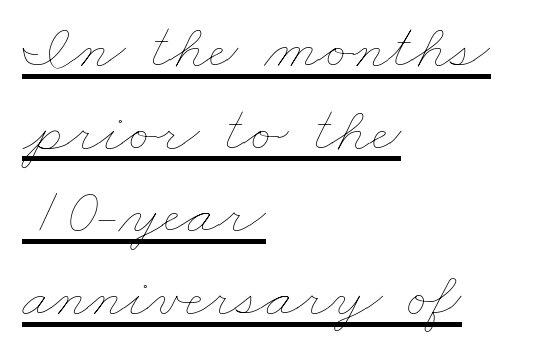
Q: Is the text bold? A: No.
Q: Is the text underlined? A: Yes.
Q: How is the paragraph aligned? A: Left-aligned.
Q: Is the spacing between letters normal or unusually wide? A: Normal.
Q: Is the spacing between lines tight, normal or loose? A: Normal.
Q: Width (condensed, normal, or wide)? A: Wide.
Q: Stroke contrast? A: Low.
Q: x-height? A: Small.
Q: Monospaced? A: No.
